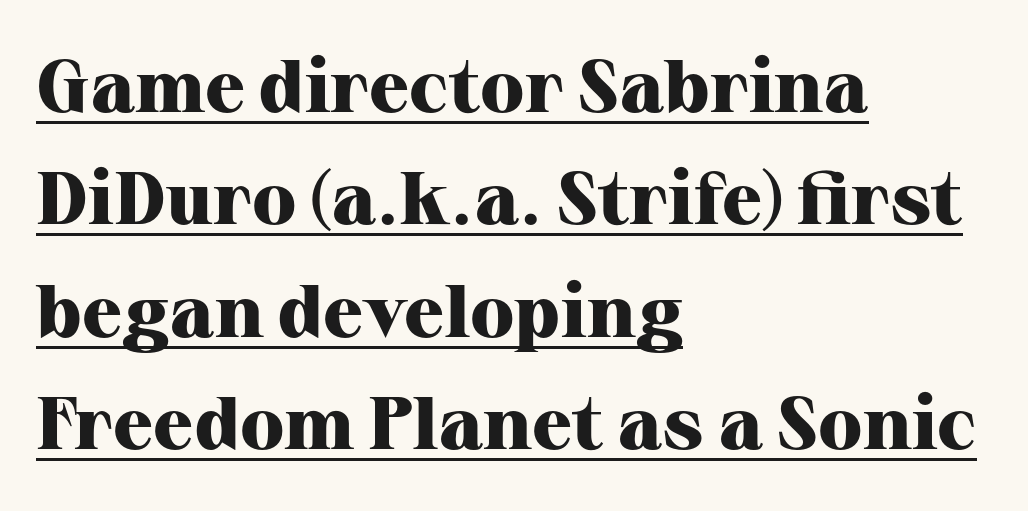
Q: Is the text bold? A: Yes.
Q: Is the text italic (slanted)? A: No, it is upright.
Q: Is the typeface a serif or a sans-serif typeface? A: Serif.
Q: Is the text underlined? A: Yes.
Q: How is the paragraph aligned? A: Left-aligned.
Q: Is the spacing between letters normal or unusually wide? A: Normal.
Q: Is the spacing between lines tight, normal or loose? A: Normal.
Q: Width (condensed, normal, or wide)? A: Normal.
Q: Stroke contrast? A: High.
Q: x-height? A: Medium.
Q: Monospaced? A: No.
